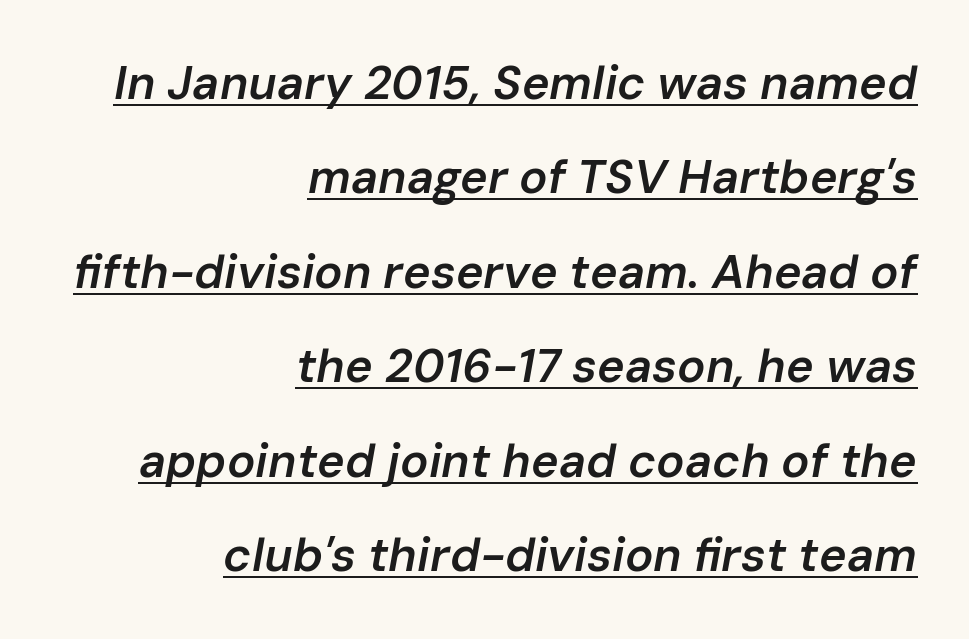
Tracking here is standard; glyphs follow each other at the usual distance. What weight is shown? A semibold, between regular and bold. Each letter keeps its own natural width here, so spacing adapts to shape. One glance says open: line gaps are wider than usual. Teacher's note: observe the even right margin — that is flush-right alignment. Would a proofreader flag this as italicized? Yes.
